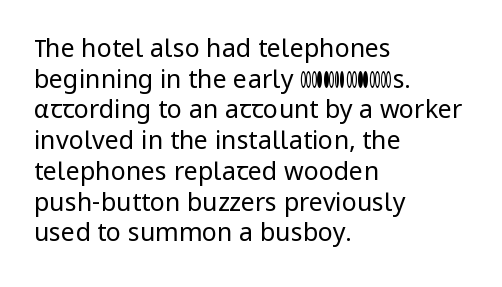
The image shows 25 px text type, upright; set left-aligned, line spacing 1.23x, normal letter spacing, not underlined.
